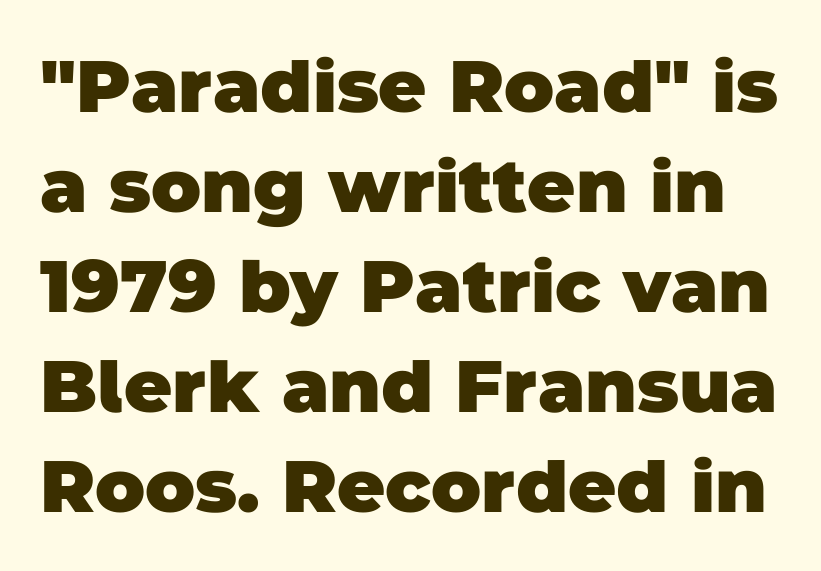
{"serif": "no", "bold": "yes", "weight": "heavy", "width": "normal", "stroke_contrast": "low", "x_height": "large", "monospaced": "no", "underline": "no", "line_spacing": "normal", "line_spacing_ratio": 1.35, "letter_spacing": "normal", "letter_spacing_em": 0.0, "glyph_px": 74}
